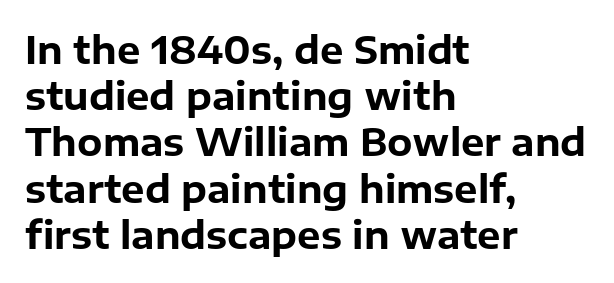
{"serif": "no", "italic": "no", "bold": "yes", "weight": "bold", "width": "normal", "stroke_contrast": "low", "x_height": "medium", "monospaced": "no", "underline": "no", "align": "left", "line_spacing": "normal", "line_spacing_ratio": 1.25, "letter_spacing": "normal", "letter_spacing_em": 0.0, "glyph_px": 37}
